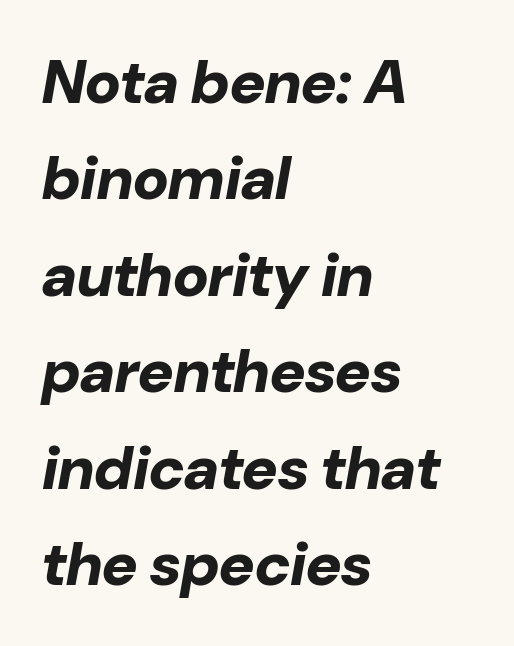
The image shows 61 px bold type, italic (leaning right); set left-aligned, normal line spacing (1.58x), normal letter spacing, not underlined; low stroke contrast and a medium x-height.
